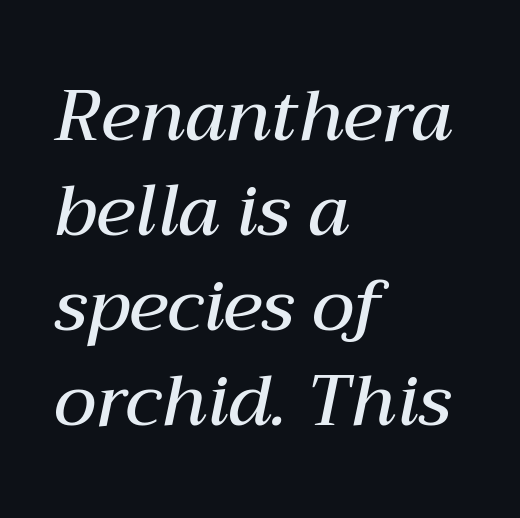
Q: Is the text bold? A: Semi-bold.
Q: Is the text italic (slanted)? A: Yes, it leans right by about 12 degrees.
Q: Is the text underlined? A: No.
Q: How is the paragraph aligned? A: Left-aligned.
Q: Is the spacing between letters normal or unusually wide? A: Normal.
Q: Is the spacing between lines tight, normal or loose? A: Normal.
Q: Width (condensed, normal, or wide)? A: Normal.
Q: Stroke contrast? A: Medium.
Q: x-height? A: Medium.
Q: Monospaced? A: No.
